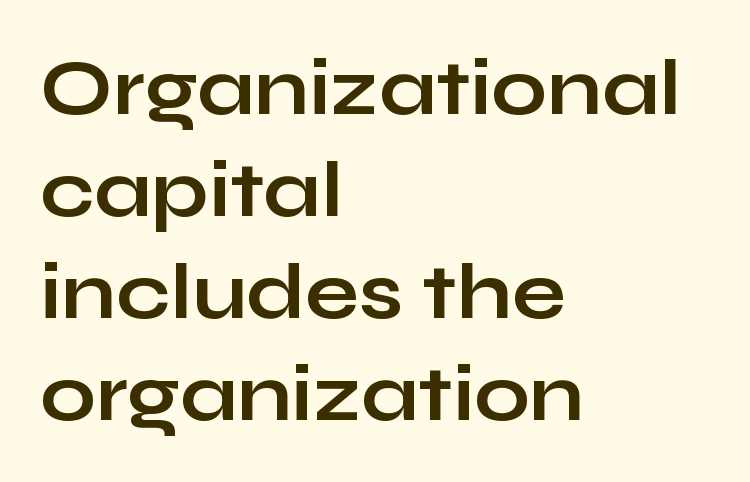
The image shows 79 px bold, wide sans-serif type, upright; set left-aligned, normal line spacing (1.29x), normal letter spacing, not underlined; low stroke contrast and a medium x-height.
